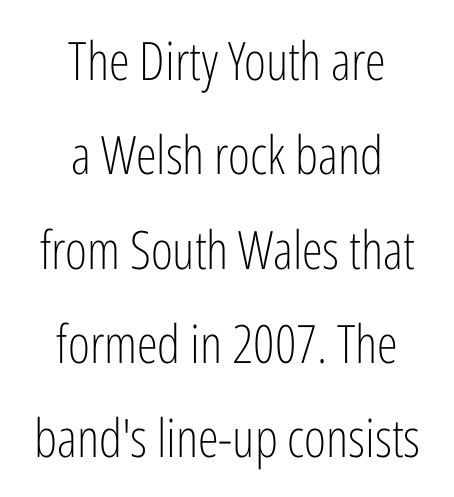
{"serif": "no", "italic": "no", "bold": "no", "weight": "light", "width": "condensed", "stroke_contrast": "low", "x_height": "medium", "monospaced": "no", "underline": "no", "align": "center", "line_spacing_ratio": 1.78, "letter_spacing": "normal", "letter_spacing_em": 0.0, "glyph_px": 53}
